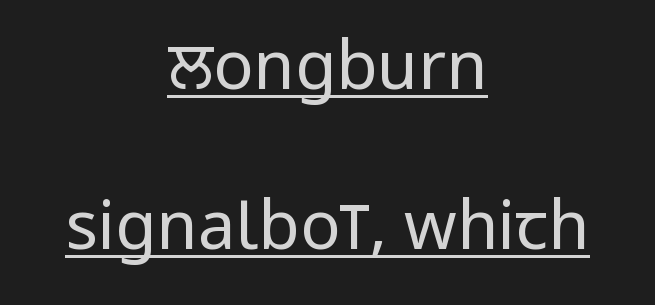
{"serif": "no", "italic": "no", "bold": "no", "weight": "regular", "width": "condensed", "stroke_contrast": "low", "underline": "yes", "align": "center", "line_spacing": "loose", "line_spacing_ratio": 2.39, "letter_spacing": "normal", "letter_spacing_em": 0.0, "glyph_px": 67}
